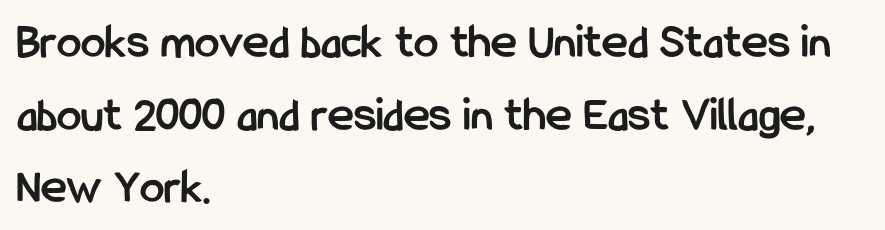
Anything drawn beneath the words? Only blank space. It's the straight-up-and-down kind of type. Each glyph is drawn with heavy, bold strokes. This sample is left-justified, so line endings fall wherever the words run out. The face used here is proportionally spaced, like ordinary book or web type. Characters follow at the spacing the type designer built in.
